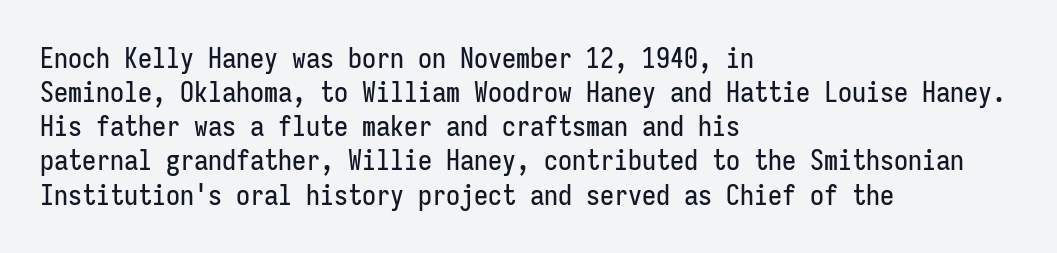
Q: Is the text italic (slanted)? A: No, it is upright.
Q: Is the typeface a serif or a sans-serif typeface? A: Sans-serif.
Q: Is the text underlined? A: No.
Q: How is the paragraph aligned? A: Left-aligned.
Q: Is the spacing between letters normal or unusually wide? A: Normal.
Q: Width (condensed, normal, or wide)? A: Condensed.
Q: Stroke contrast? A: Low.
Q: x-height? A: Medium.
Q: Monospaced? A: Yes.
